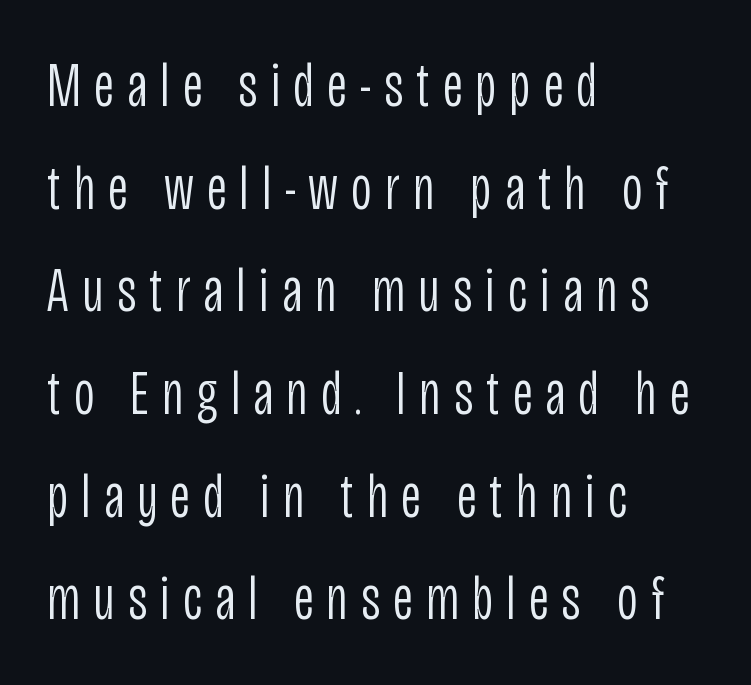
Is the block centered? No — it sits flush against the left margin. Ordinary non-slanted type is in use. Each word looks stretched out because of the extra space between its letters. Lines of text with bare space underneath.
